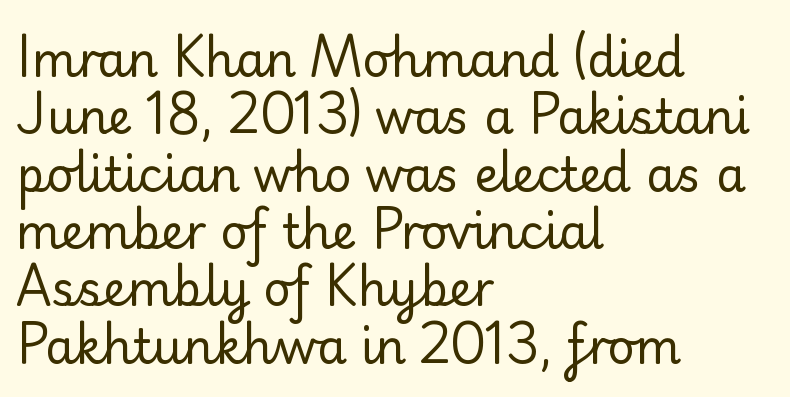
The image shows 47 px regular-weight sans-serif type, upright; set left-aligned, line spacing 1.22x, normal letter spacing, not underlined; low stroke contrast and a small x-height.
